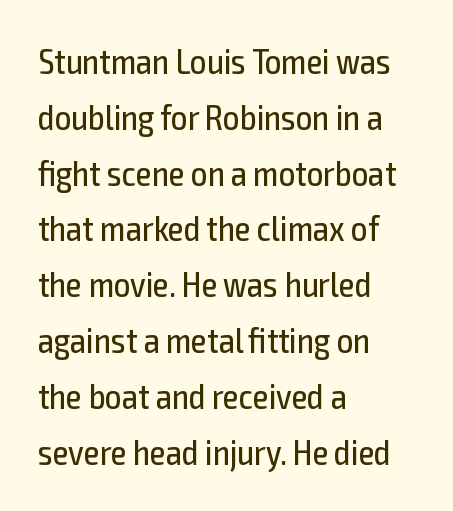
Q: Is the text bold? A: No.
Q: Is the text italic (slanted)? A: No, it is upright.
Q: Is the typeface a serif or a sans-serif typeface? A: Sans-serif.
Q: Is the text underlined? A: No.
Q: How is the paragraph aligned? A: Left-aligned.
Q: Is the spacing between letters normal or unusually wide? A: Normal.
Q: Is the spacing between lines tight, normal or loose? A: Normal.
Q: Width (condensed, normal, or wide)? A: Condensed.
Q: x-height? A: Medium.
Q: Monospaced? A: No.
